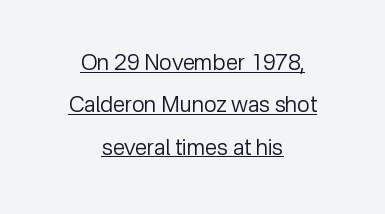
The words here are underlined. Each stroke keeps to a modest, everyday thickness or less. A typesetter would call this zero additional tracking. Leading is clearly above the norm, producing a sparse column.
